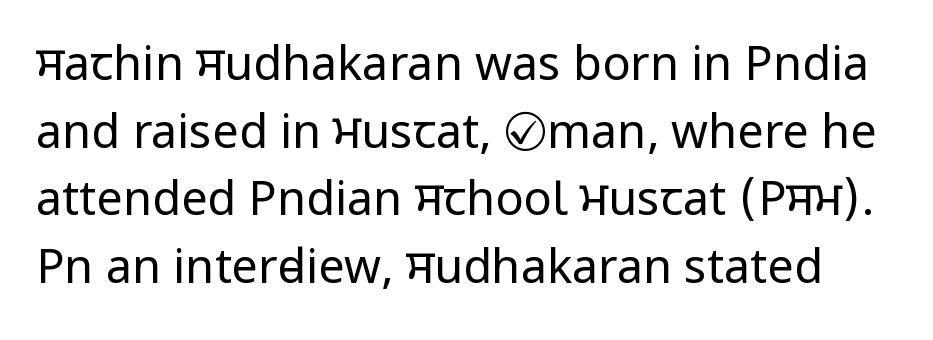
Is there any slant? The stems are plumb. You could call the tracking neutral — neither tight nor loose. Do the characters align in a grid? No, the font is proportional. Counters stay open thanks to moderate or lighter strokes.
